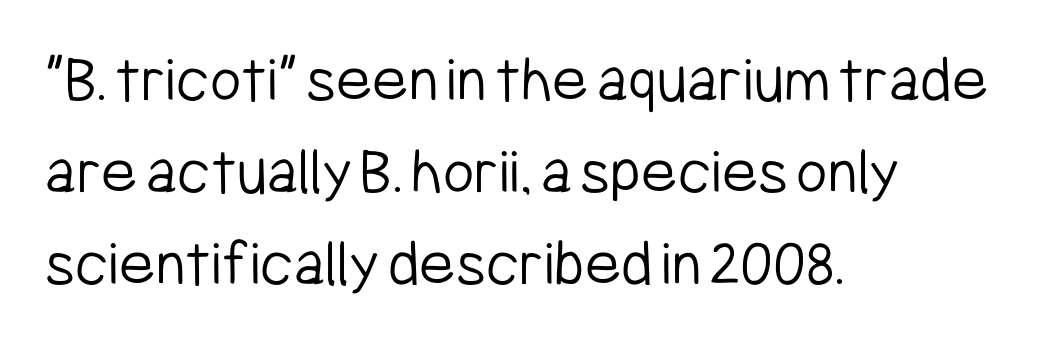
Q: Is the text bold? A: No.
Q: Is the text italic (slanted)? A: No, it is upright.
Q: Is the typeface a serif or a sans-serif typeface? A: Sans-serif.
Q: Is the text underlined? A: No.
Q: How is the paragraph aligned? A: Left-aligned.
Q: Is the spacing between letters normal or unusually wide? A: Normal.
Q: Is the spacing between lines tight, normal or loose? A: Normal.
Q: Width (condensed, normal, or wide)? A: Condensed.
Q: Stroke contrast? A: Low.
Q: x-height? A: Medium.
Q: Monospaced? A: No.
